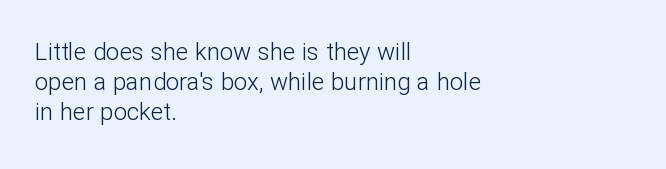
Q: Is the text bold? A: No.
Q: Is the text italic (slanted)? A: No, it is upright.
Q: Is the text underlined? A: No.
Q: How is the paragraph aligned? A: Left-aligned.
Q: Is the spacing between letters normal or unusually wide? A: Normal.
Q: Is the spacing between lines tight, normal or loose? A: Normal.
